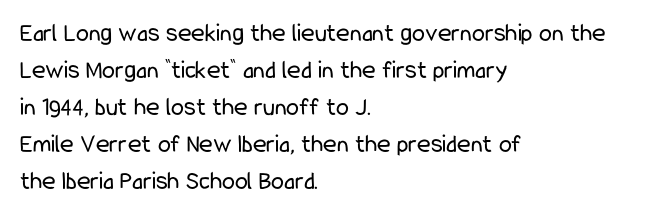
Rule under the text: the space is simply empty. The tracking reads as untouched default to a designer's eye. Compared with a typical body face, this is equally light or lighter still. A student would call this left alignment; a typographer would say flush left, rag right. The rows are spaced the way most documents space them.
